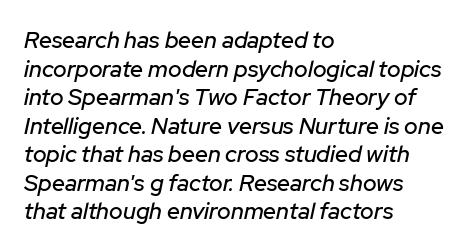
The image shows 23 px text type, italic (leaning right); set left-aligned, line spacing 1.24x, normal letter spacing, not underlined.
